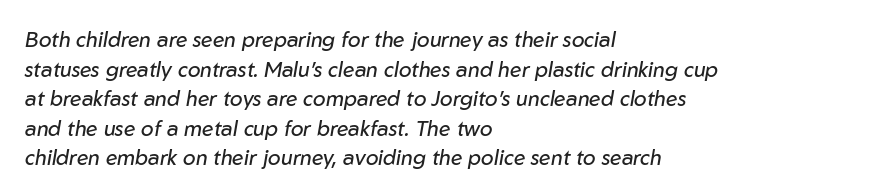
{"italic": "yes", "lean": "right", "slant_degrees": 10, "bold": "no", "underline": "no", "align": "left", "line_spacing": "normal", "line_spacing_ratio": 1.41, "letter_spacing": "normal", "letter_spacing_em": 0.0, "glyph_px": 21}
